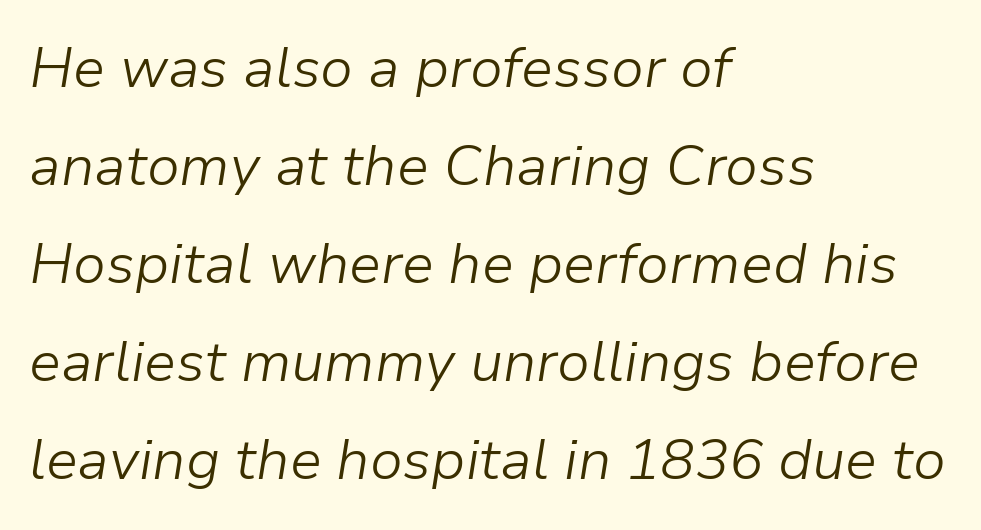
The image shows 57 px light type, italic (leaning right); set left-aligned, line spacing 1.72x, normal letter spacing, not underlined; low stroke contrast and a medium x-height.
